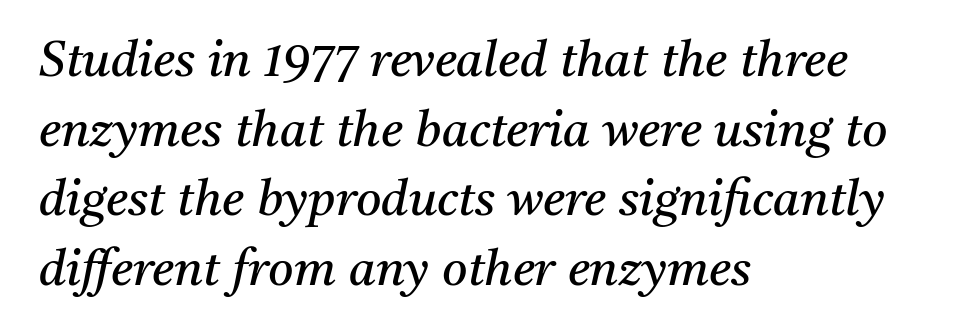
{"serif": "yes", "italic": "yes", "lean": "right", "slant_degrees": 11, "bold": "no", "weight": "regular", "width": "normal", "stroke_contrast": "medium", "x_height": "medium", "monospaced": "no", "underline": "no", "align": "left", "line_spacing": "normal", "line_spacing_ratio": 1.42, "letter_spacing": "normal", "letter_spacing_em": 0.0, "glyph_px": 49}
